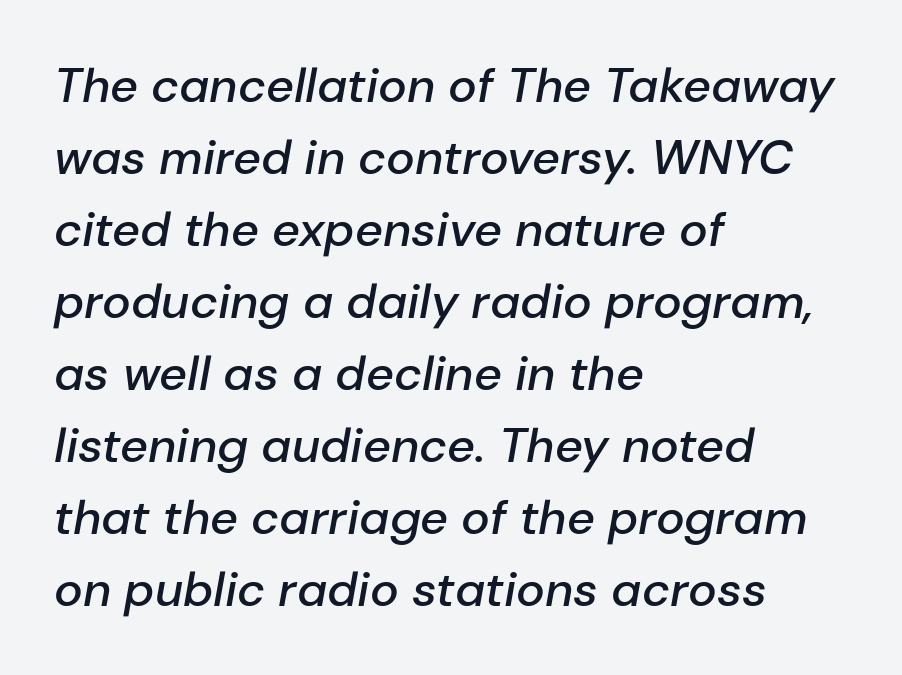
Q: Is the text bold? A: Semi-bold.
Q: Is the text italic (slanted)? A: Yes, it leans right by about 10 degrees.
Q: Is the text underlined? A: No.
Q: How is the paragraph aligned? A: Left-aligned.
Q: Is the spacing between letters normal or unusually wide? A: Normal.
Q: Is the spacing between lines tight, normal or loose? A: Normal.
Q: Width (condensed, normal, or wide)? A: Normal.
Q: Stroke contrast? A: Low.
Q: x-height? A: Medium.
Q: Monospaced? A: No.
